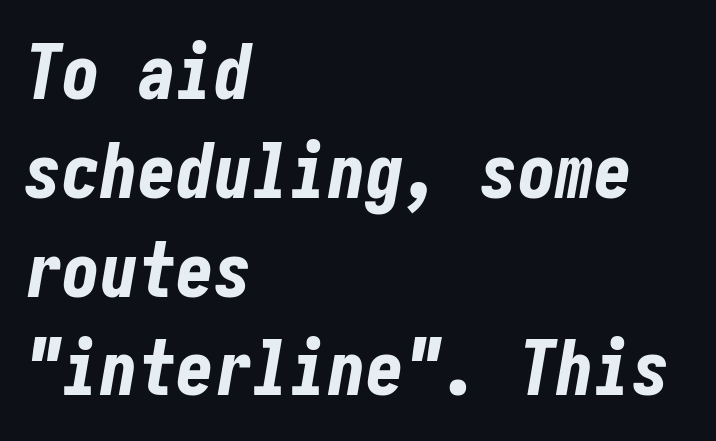
Teacher's note: observe the even left margin — that is flush-left alignment. Compared with an ordinary text face, these strokes are far heavier — a full bold. Quick note: underline off. Between one letter and the next there's only the usual sliver of space.
